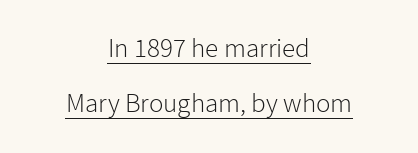
{"italic": "no", "bold": "no", "underline": "yes", "align": "center", "line_spacing": "loose", "line_spacing_ratio": 2.04, "letter_spacing": "normal", "letter_spacing_em": 0.0, "glyph_px": 27}
